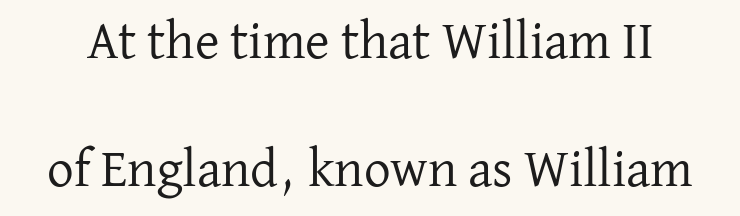
{"serif": "yes", "italic": "no", "bold": "no", "weight": "regular", "width": "normal", "stroke_contrast": "low", "x_height": "medium", "monospaced": "no", "underline": "no", "line_spacing": "loose", "line_spacing_ratio": 2.41, "letter_spacing": "normal", "letter_spacing_em": 0.0, "glyph_px": 53}
